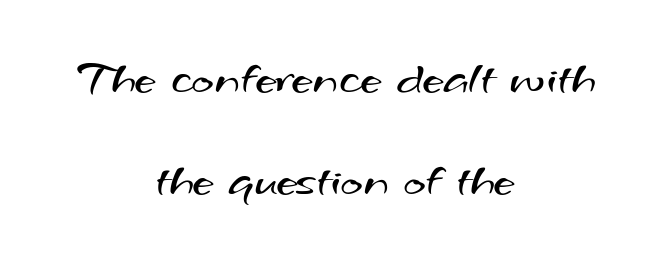
{"serif": "no", "bold": "no", "weight": "regular", "width": "wide", "stroke_contrast": "medium", "x_height": "small", "monospaced": "no", "underline": "no", "align": "center", "line_spacing": "loose", "line_spacing_ratio": 2.12, "letter_spacing": "normal", "letter_spacing_em": 0.0, "glyph_px": 48}
